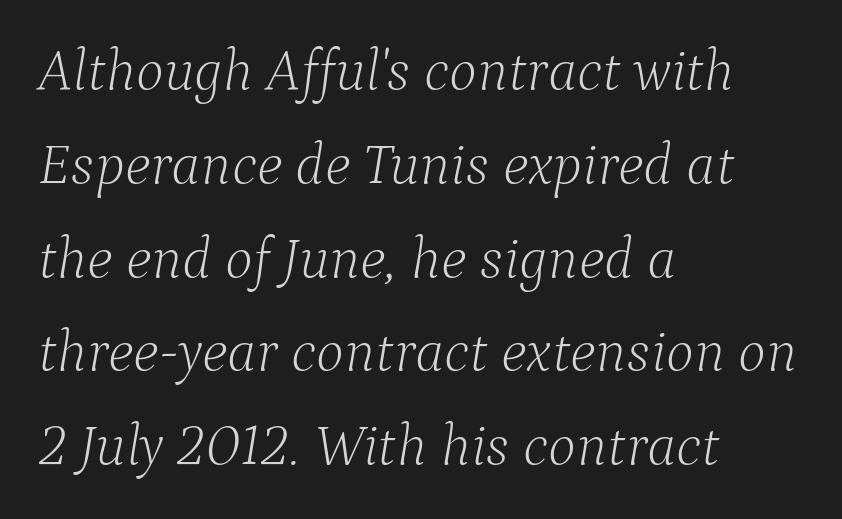
In terms of leading, this rendering sits right in the middle. Compared with a centered layout, this one pins lines to the left instead. Here the designer chose a conventional face with non-uniform glyph widths. Weight: regular or lighter. The passage shown leans; its letterforms are oblique. Type without underlining.
